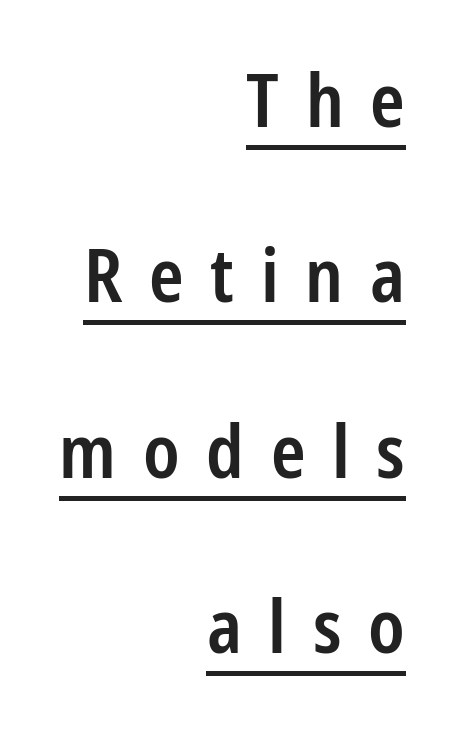
Classification — sans serif. Here the designer chose a conventional face with non-uniform glyph widths. Compared with typical paragraphs, the rows here are farther apart. Compared with typical body copy, the letter spacing here is much looser.
